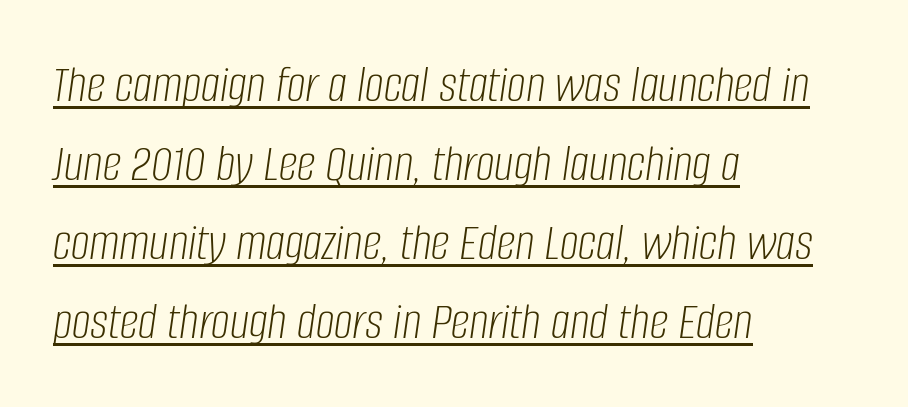
The image shows 53 px light, condensed type, italic (leaning right); set left-aligned, normal line spacing (1.49x), normal letter spacing, underlined; low stroke contrast and a large x-height.
